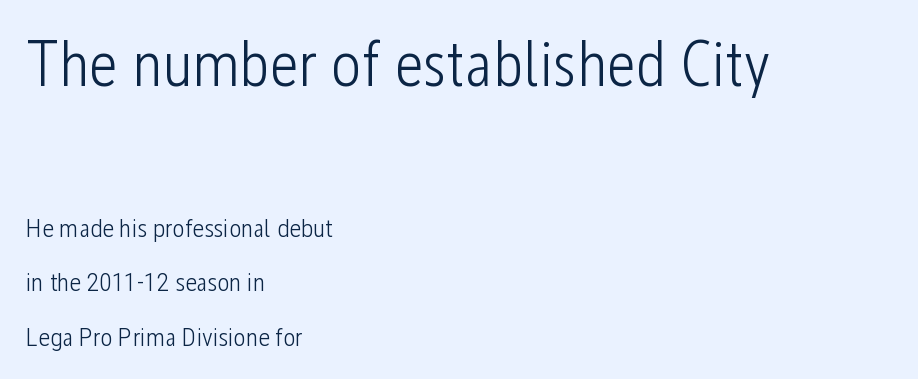
Grotesque or geometric, the face here clearly has no serifs. A great deal of white space separates one row of letters from the next. The lines are quadded left. The strip under each line holds only bare page. The line texture is even and compact thanks to regular tracking. A typesetter would call this proportional, since set widths differ per character.
